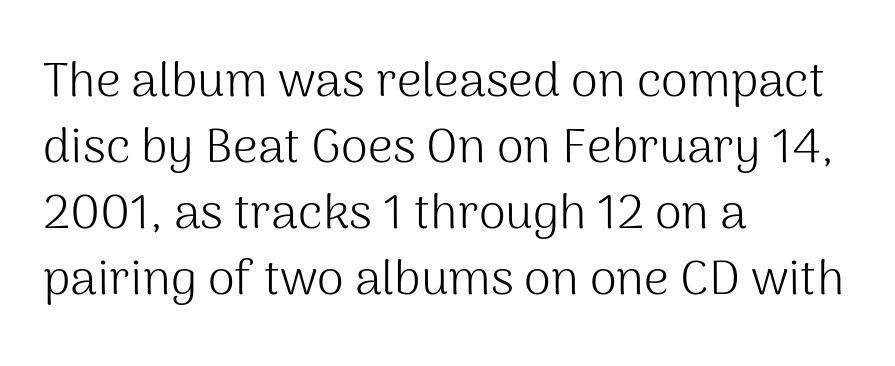
Q: Is the text bold? A: No.
Q: Is the text italic (slanted)? A: No, it is upright.
Q: Is the typeface a serif or a sans-serif typeface? A: Sans-serif.
Q: Is the text underlined? A: No.
Q: How is the paragraph aligned? A: Left-aligned.
Q: Is the spacing between letters normal or unusually wide? A: Normal.
Q: Is the spacing between lines tight, normal or loose? A: Normal.
Q: Width (condensed, normal, or wide)? A: Normal.
Q: Stroke contrast? A: Medium.
Q: x-height? A: Medium.
Q: Monospaced? A: No.
